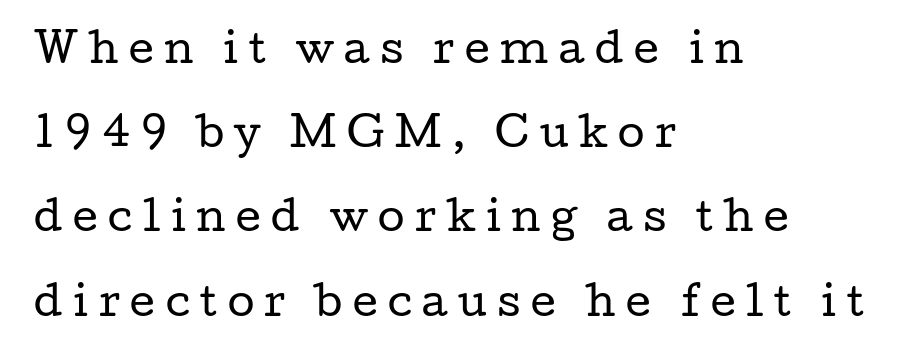
Notice how the stems are strictly vertical — no italics here. Small tapered or slab feet sit at the stroke ends, so this counts as serif. Words float on clear page, feet unadorned. Unbolded letterforms with no extra heft. There is plenty of visible air inserted between adjacent glyphs. If you drew a ruler down the left edge, every line would touch it.
